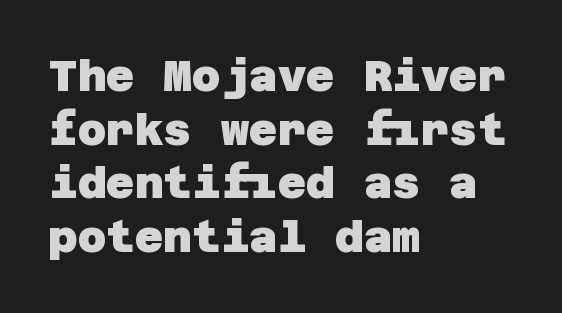
{"serif": "no", "bold": "yes", "weight": "heavy", "width": "normal", "stroke_contrast": "low", "x_height": "large", "underline": "no", "align": "left", "line_spacing_ratio": 1.22, "letter_spacing": "normal", "letter_spacing_em": 0.0, "glyph_px": 44}
